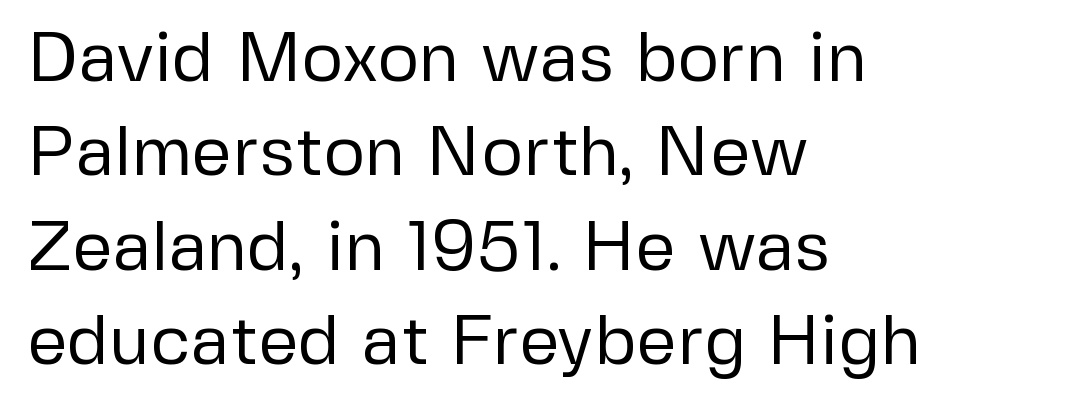
Visually the block forms a straight wall on the left and a jagged coastline on the right. Short note: letters normally spaced. Think standard paragraph weight, or any step lighter than that. Nothing sits at the stroke ends, so this counts as sans-serif. Regular leading.
